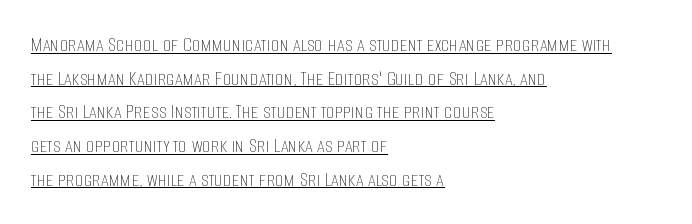
{"italic": "no", "bold": "no", "underline": "yes", "align": "left", "line_spacing": "normal", "line_spacing_ratio": 1.53, "letter_spacing": "normal", "letter_spacing_em": 0.0, "glyph_px": 22}
